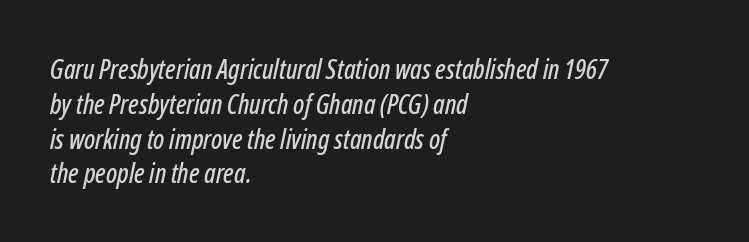
{"italic": "yes", "lean": "right", "slant_degrees": 12, "underline": "no", "align": "left", "line_spacing": "normal", "line_spacing_ratio": 1.29, "letter_spacing": "normal", "letter_spacing_em": 0.0, "glyph_px": 27}
